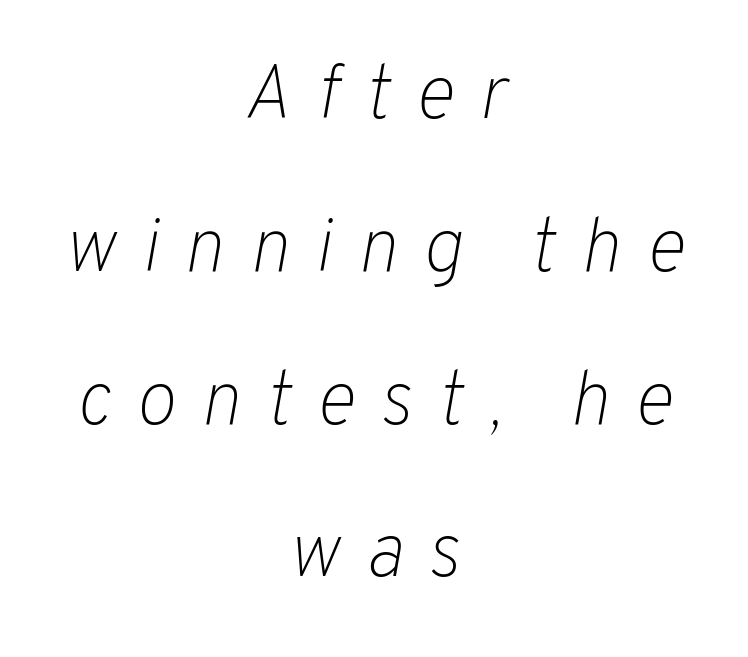
Q: Is the text bold? A: No.
Q: Is the text italic (slanted)? A: Yes, it leans right by about 10 degrees.
Q: Is the text underlined? A: No.
Q: How is the paragraph aligned? A: Centered.
Q: Is the spacing between letters normal or unusually wide? A: Unusually wide.
Q: Is the spacing between lines tight, normal or loose? A: Loose.
Q: Width (condensed, normal, or wide)? A: Normal.
Q: Stroke contrast? A: Low.
Q: x-height? A: Medium.
Q: Monospaced? A: No.
